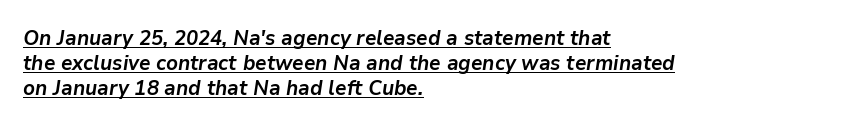
{"italic": "yes", "lean": "right", "slant_degrees": 9, "bold": "yes", "underline": "yes", "align": "left", "line_spacing_ratio": 1.2, "letter_spacing": "normal", "letter_spacing_em": 0.0, "glyph_px": 21}
